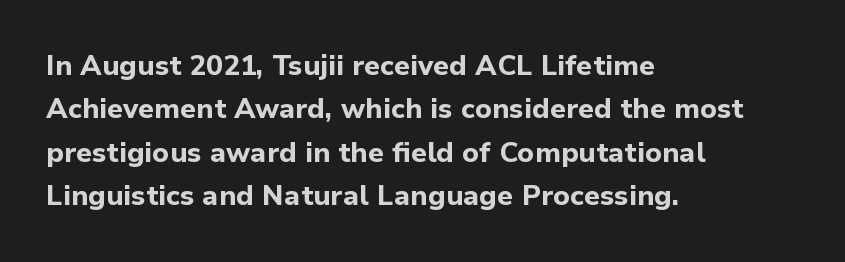
The image shows 28 px bold sans-serif type, upright; set left-aligned, normal line spacing (1.55x), normal letter spacing, not underlined; low stroke contrast and a medium x-height.
